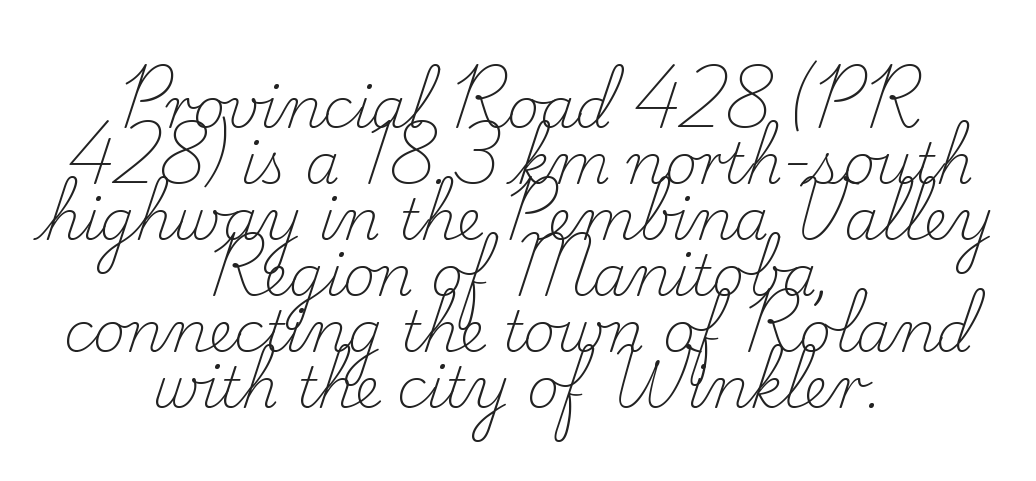
Q: Is the text bold? A: No.
Q: Is the text italic (slanted)? A: Yes.
Q: Is the typeface a serif or a sans-serif typeface? A: Serif.
Q: Is the text underlined? A: No.
Q: How is the paragraph aligned? A: Centered.
Q: Is the spacing between letters normal or unusually wide? A: Normal.
Q: Is the spacing between lines tight, normal or loose? A: Tight.
Q: Width (condensed, normal, or wide)? A: Normal.
Q: Stroke contrast? A: Low.
Q: x-height? A: Small.
Q: Monospaced? A: No.
